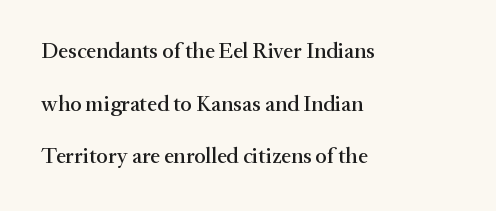
Q: Is the text italic (slanted)? A: No, it is upright.
Q: Is the text underlined? A: No.
Q: How is the paragraph aligned? A: Left-aligned.
Q: Is the spacing between letters normal or unusually wide? A: Normal.
Q: Is the spacing between lines tight, normal or loose? A: Loose.
